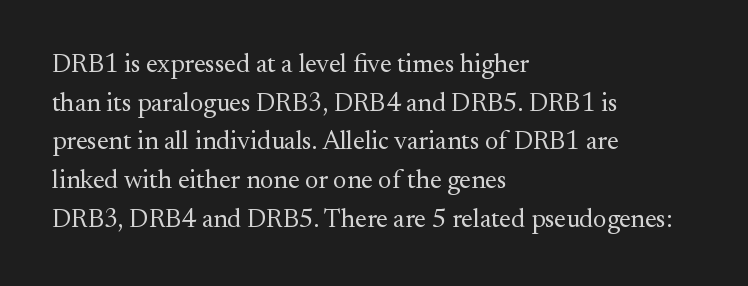
Q: Is the text bold? A: No.
Q: Is the text italic (slanted)? A: No, it is upright.
Q: Is the text underlined? A: No.
Q: How is the paragraph aligned? A: Left-aligned.
Q: Is the spacing between letters normal or unusually wide? A: Normal.
Q: Is the spacing between lines tight, normal or loose? A: Normal.
